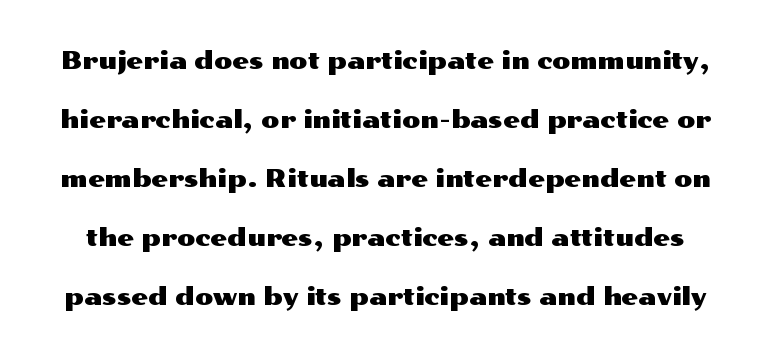
The image shows 24 px text type, upright; set loose line spacing (2.46x), normal letter spacing, not underlined.
